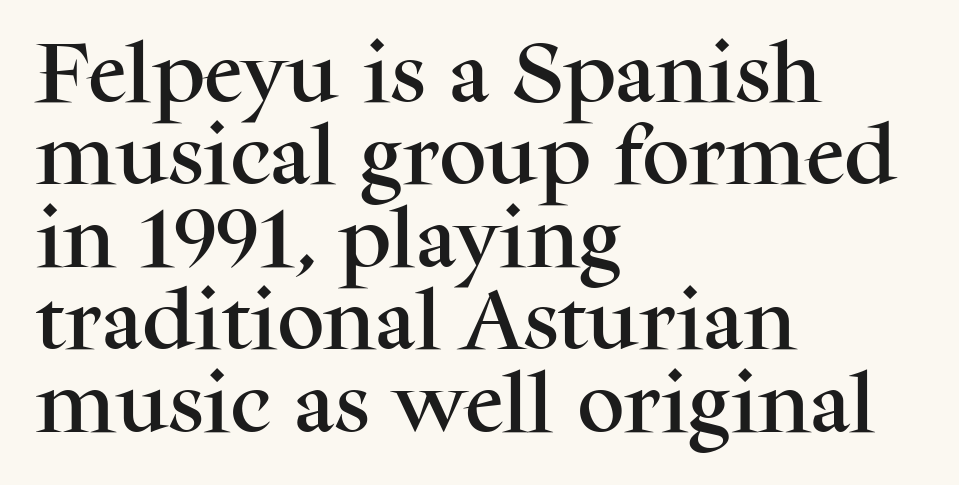
Is this a fixed-width face? No — the glyphs have proportional, varying widths. The line-height multiplier appears to be the usual default. All the whitespace from short lines collects on the right. The passage shown is typeset with a serif family. Descenders hang freely into open space.
